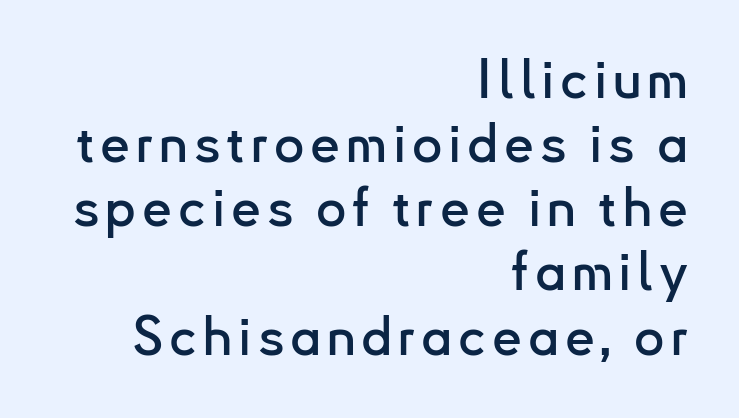
Every row of glyphs terminates at an identical x-position on the right. These lines are rendered in a variable-pitch font. The zone under the glyphs is completely vacant. Style check: upright. I'd call this a sans setting — the letters go barefoot.
